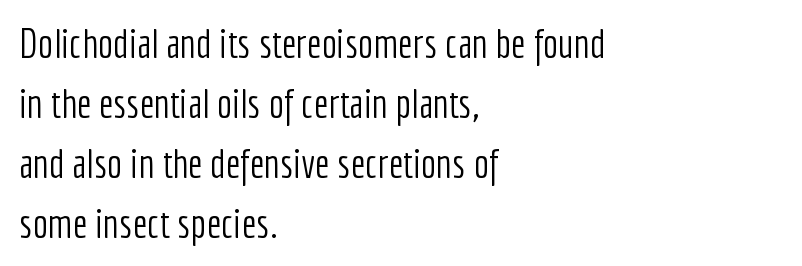
Each new line begins a customary step beneath the previous one. The line texture is even and compact thanks to regular tracking. Note the varied advance widths — an 'i' is clearly narrower than an 'm'. Short and long lines alike share a common starting point at left. To sum up the face: it is a sans, with no serifs.
